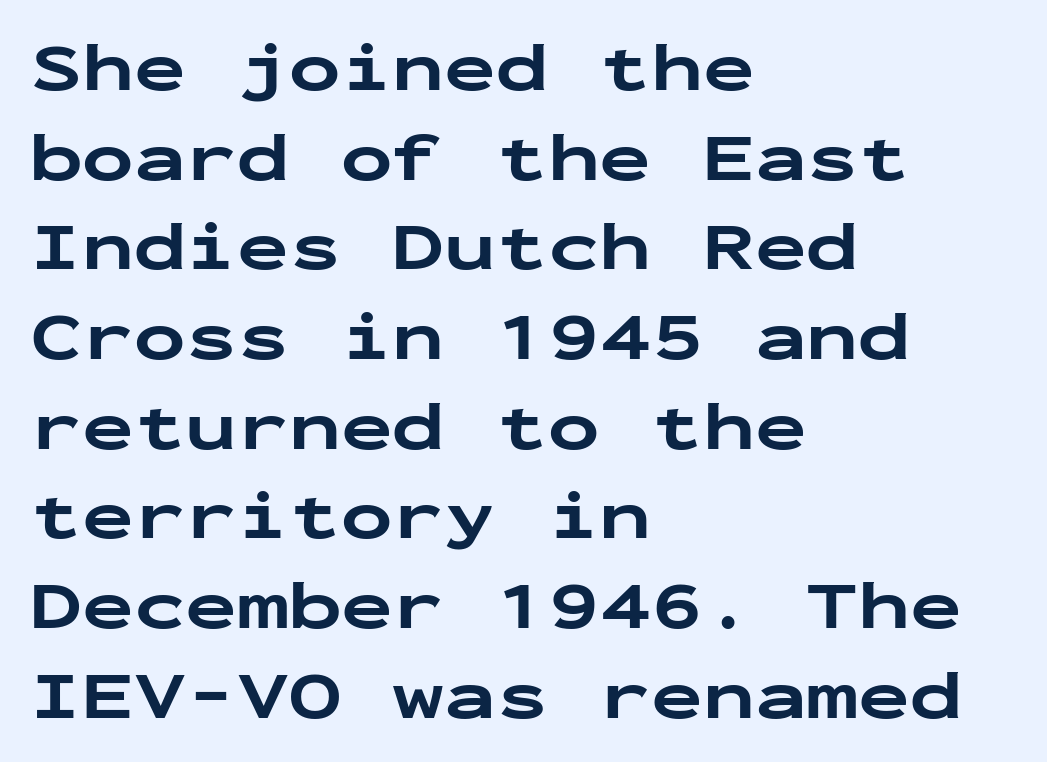
The image shows 69 px bold, wide sans-serif type, upright, monospaced; set left-aligned, normal line spacing (1.3x), normal letter spacing, not underlined; low stroke contrast and a medium x-height.
